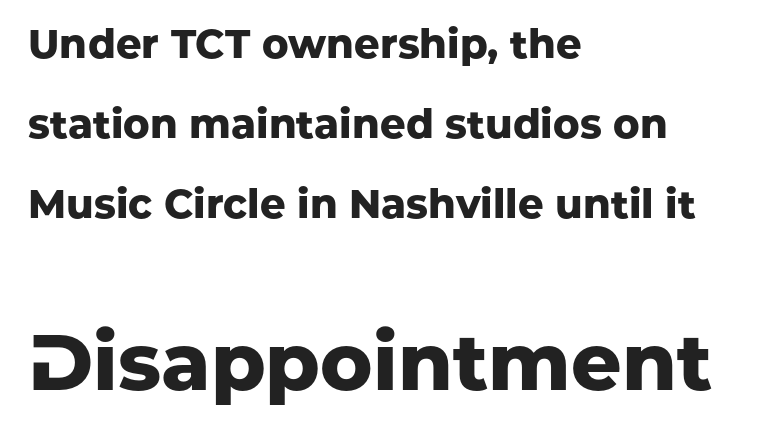
The image shows 79 px heavy sans-serif type, upright; set left-aligned, loose line spacing (2.0x), normal letter spacing, not underlined; the second (bottom) block is 1.98x larger; low stroke contrast and a medium x-height.
